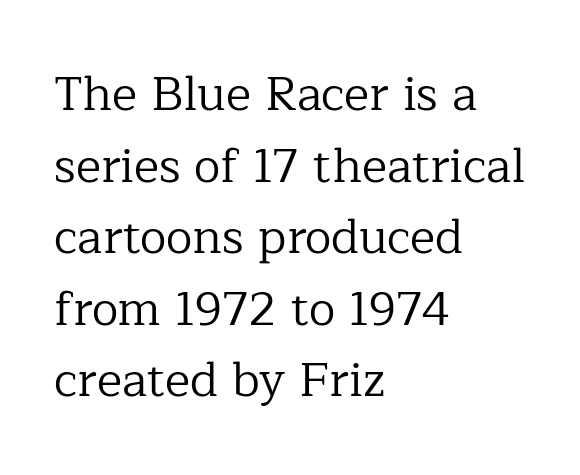
The image shows 48 px regular-weight serif type, upright; set left-aligned, normal line spacing (1.49x), normal letter spacing, not underlined; low stroke contrast and a medium x-height.
